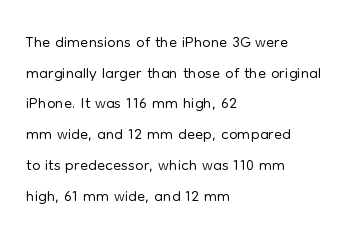
Q: Is the text bold? A: No.
Q: Is the text italic (slanted)? A: No, it is upright.
Q: Is the text underlined? A: No.
Q: How is the paragraph aligned? A: Left-aligned.
Q: Is the spacing between letters normal or unusually wide? A: Normal.
Q: Is the spacing between lines tight, normal or loose? A: Normal.
